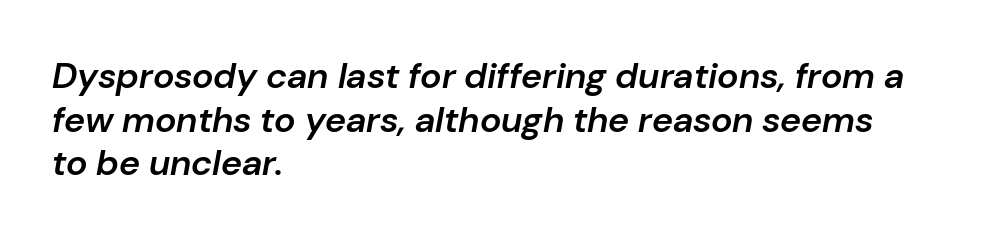
The image shows 36 px semibold type, italic (leaning right); set left-aligned, line spacing 1.21x, normal letter spacing, not underlined; low stroke contrast and a medium x-height.
